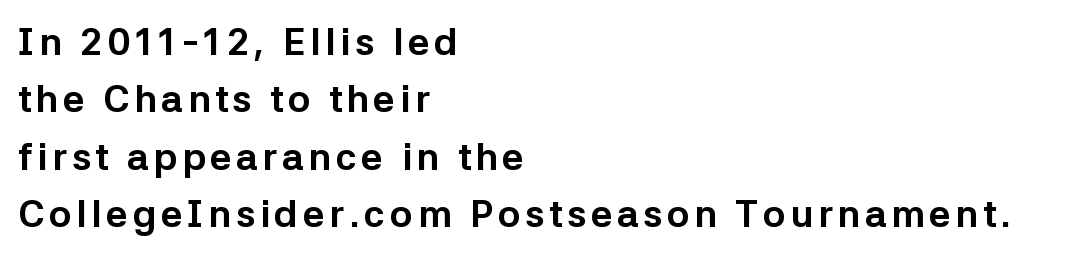
Quick note: not italic, upright. The lines in this sample share a left origin and differ only in where they stop. Chunky letters — that's bold for sure. Each letter keeps its own natural width here, so spacing adapts to shape.
